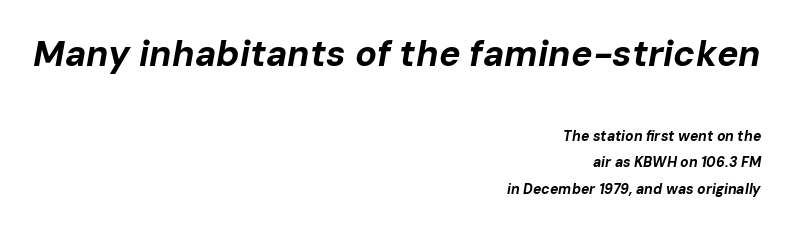
Observe the lean: these are italic letterforms. Heft: maximum for text — a bold. Notice how the passage keeps a crisp vertical edge on the right only. The letters in the upper block stand taller than those in the block below. This rendering features lettering with no underline. The passage shown has conventional tracking throughout.
